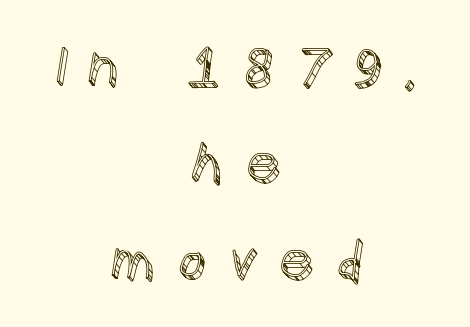
{"width": "normal", "x_height": "large", "monospaced": "no", "underline": "no", "align": "center", "line_spacing_ratio": 1.73, "letter_spacing": "wide", "letter_spacing_em": 0.38, "glyph_px": 56}
